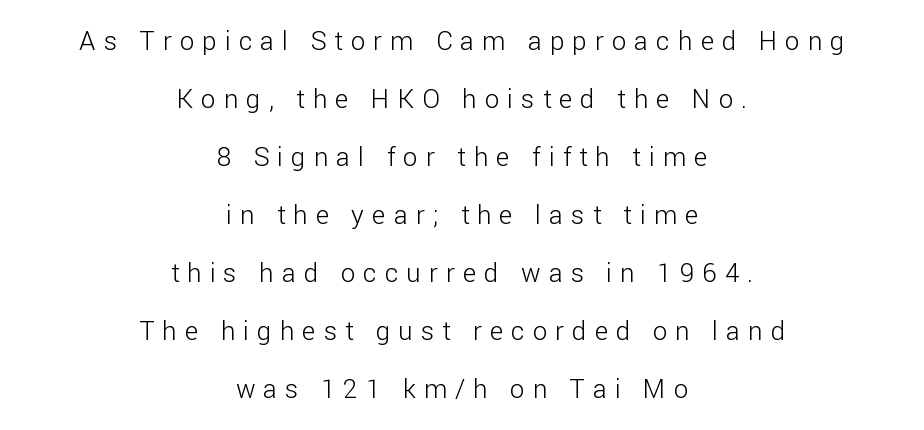
The image shows 26 px text type, upright; set centered, loose line spacing (2.23x), unusually wide letter spacing (+0.31 em), not underlined.
